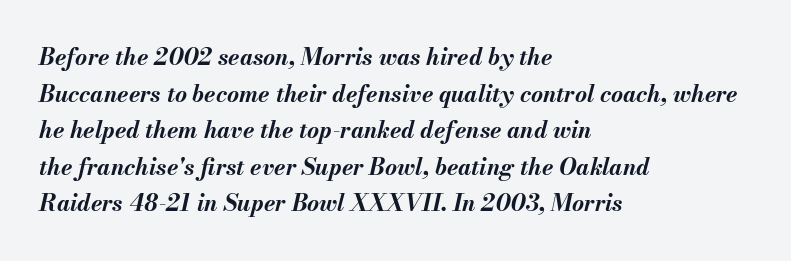
{"italic": "yes", "lean": "right", "slant_degrees": 13, "bold": "yes", "underline": "no", "align": "left", "line_spacing": "normal", "line_spacing_ratio": 1.59, "letter_spacing": "normal", "letter_spacing_em": 0.0, "glyph_px": 23}
